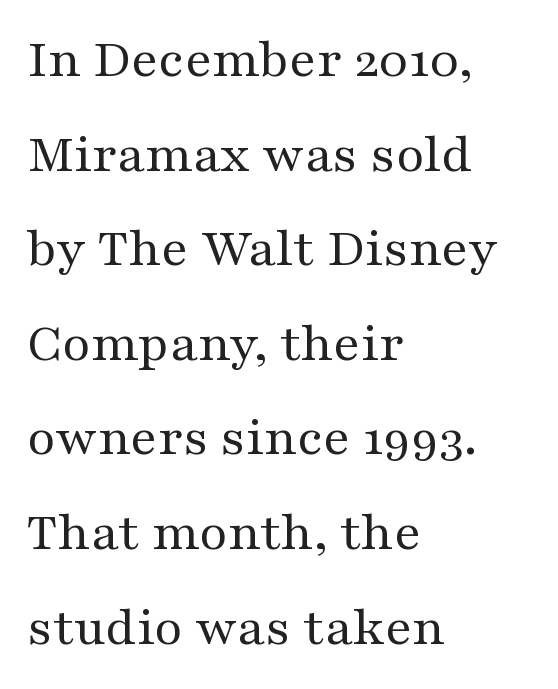
Q: Is the text bold? A: No.
Q: Is the text italic (slanted)? A: No, it is upright.
Q: Is the typeface a serif or a sans-serif typeface? A: Serif.
Q: Is the text underlined? A: No.
Q: How is the paragraph aligned? A: Left-aligned.
Q: Is the spacing between letters normal or unusually wide? A: Normal.
Q: Width (condensed, normal, or wide)? A: Wide.
Q: Stroke contrast? A: Medium.
Q: x-height? A: Medium.
Q: Monospaced? A: No.
